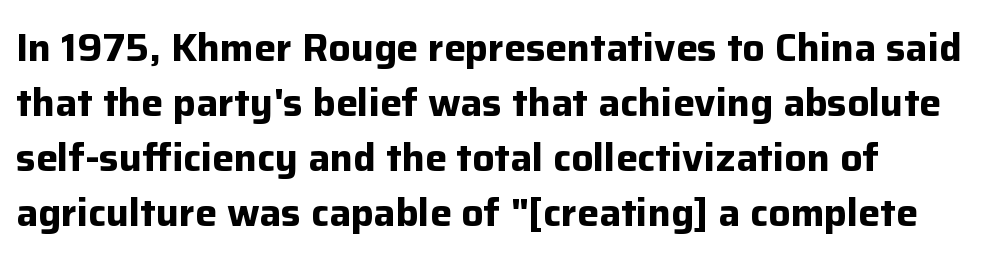
{"serif": "no", "italic": "no", "bold": "yes", "weight": "bold", "width": "normal", "stroke_contrast": "low", "x_height": "medium", "monospaced": "no", "underline": "no", "line_spacing": "normal", "line_spacing_ratio": 1.41, "letter_spacing": "normal", "letter_spacing_em": 0.0, "glyph_px": 39}
